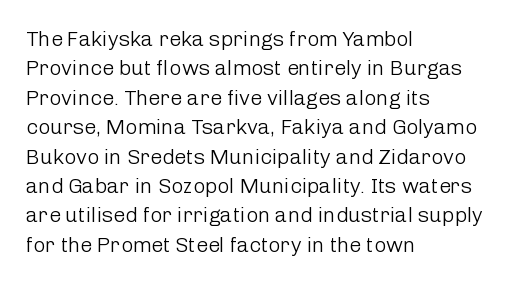
Q: Is the text bold? A: No.
Q: Is the text italic (slanted)? A: No, it is upright.
Q: Is the text underlined? A: No.
Q: How is the paragraph aligned? A: Left-aligned.
Q: Is the spacing between letters normal or unusually wide? A: Normal.
Q: Is the spacing between lines tight, normal or loose? A: Normal.
